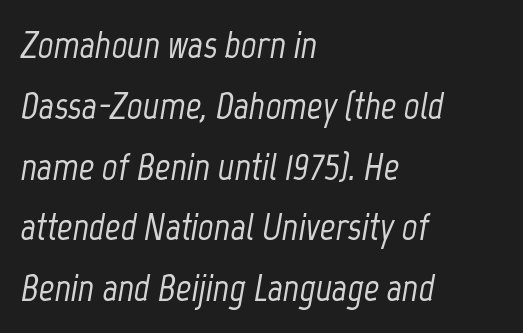
Varying glyph widths throughout — classic text-font behaviour. Unmarked baselines from the first word to the last. Every character sits at an angle, as italics do. Nothing unusual about the tracking: characters are spaced as the font intends. The passage shown stacks its lines at a standard gap. Typeset ragged right — the left edge is the straight one.
